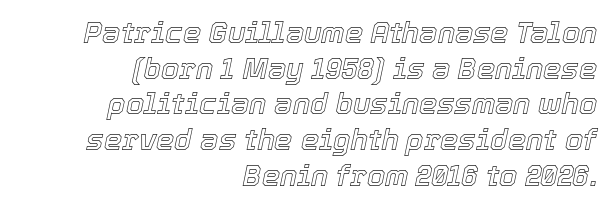
Q: Is the text italic (slanted)? A: Yes, it leans right by about 12 degrees.
Q: Is the text underlined? A: No.
Q: How is the paragraph aligned? A: Right-aligned.
Q: Is the spacing between letters normal or unusually wide? A: Normal.
Q: Width (condensed, normal, or wide)? A: Normal.
Q: x-height? A: Medium.
Q: Monospaced? A: No.
